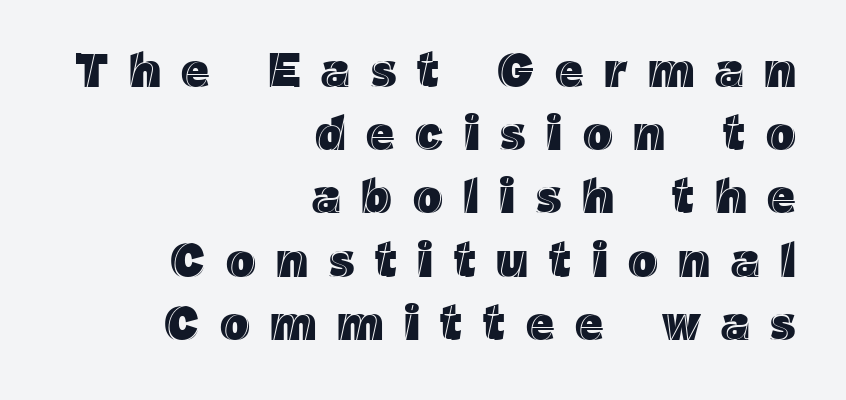
The image shows 49 px text type, upright; set right-aligned, normal line spacing (1.29x), unusually wide letter spacing (+0.42 em), not underlined; a medium x-height.
